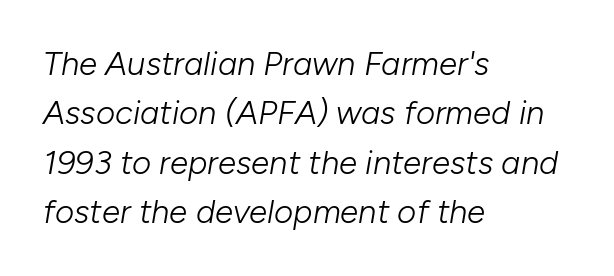
{"italic": "yes", "lean": "right", "slant_degrees": 10, "bold": "no", "weight": "light", "width": "normal", "stroke_contrast": "low", "x_height": "medium", "monospaced": "no", "underline": "no", "align": "left", "line_spacing": "normal", "line_spacing_ratio": 1.5, "letter_spacing": "normal", "letter_spacing_em": 0.0, "glyph_px": 33}
